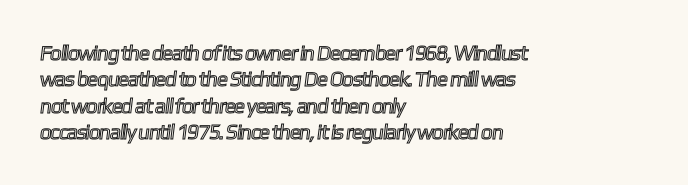
{"underline": "no", "align": "left", "line_spacing": "normal", "line_spacing_ratio": 1.26, "letter_spacing": "normal", "letter_spacing_em": 0.0, "glyph_px": 21}
